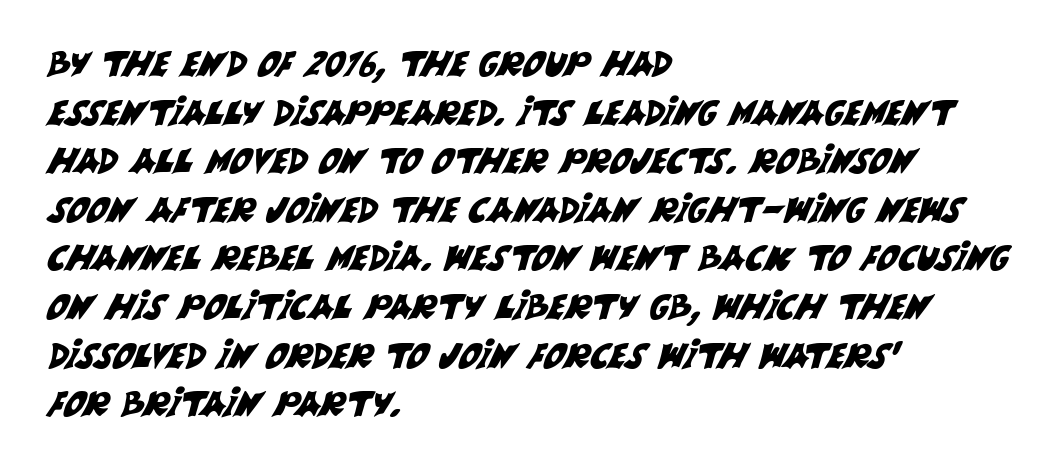
{"serif": "no", "width": "normal", "stroke_contrast": "medium", "x_height": "large", "monospaced": "no", "underline": "no", "align": "left", "line_spacing": "normal", "line_spacing_ratio": 1.43, "letter_spacing": "normal", "letter_spacing_em": 0.0, "glyph_px": 34}
